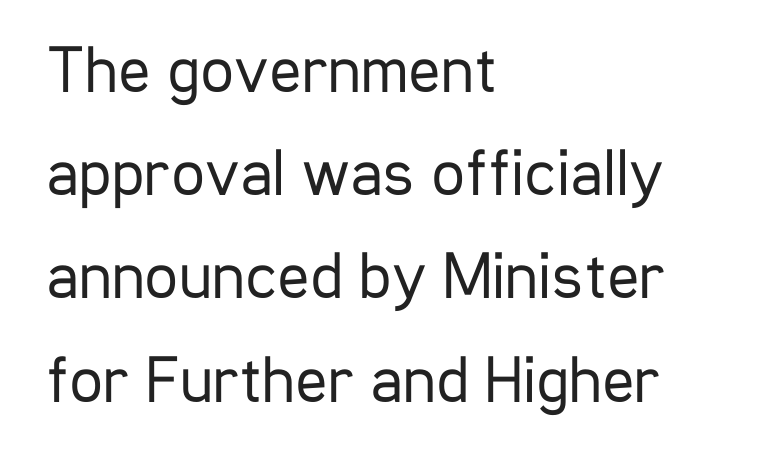
Q: Is the text bold? A: No.
Q: Is the text italic (slanted)? A: No, it is upright.
Q: Is the typeface a serif or a sans-serif typeface? A: Sans-serif.
Q: Is the text underlined? A: No.
Q: How is the paragraph aligned? A: Left-aligned.
Q: Is the spacing between letters normal or unusually wide? A: Normal.
Q: Is the spacing between lines tight, normal or loose? A: Normal.
Q: Width (condensed, normal, or wide)? A: Condensed.
Q: Stroke contrast? A: Low.
Q: x-height? A: Medium.
Q: Monospaced? A: No.
